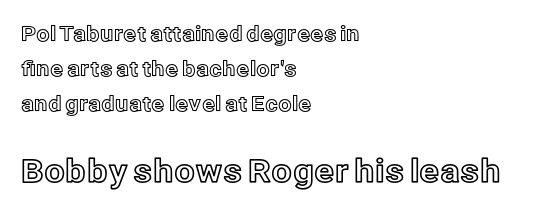
The rendering uses natural spacing where letterforms have individual widths. Leftover space on each line is placed entirely after the last word. Default kerning and tracking; the words read as compact shapes. The space beneath each line is pristine and unruled. The block sitting lower on the canvas is the one with enlarged characters.
